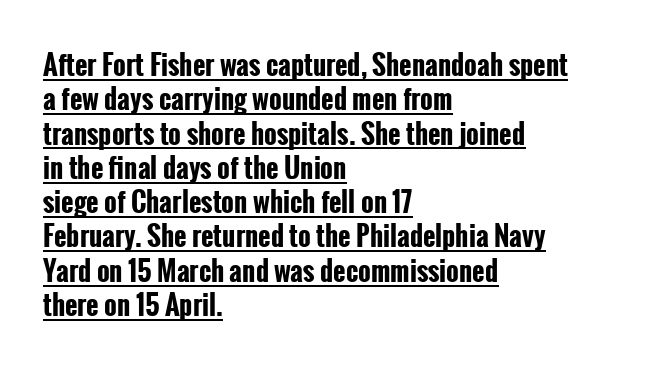
The image shows 27 px bold type, upright; set left-aligned, normal line spacing (1.27x), normal letter spacing, underlined.
